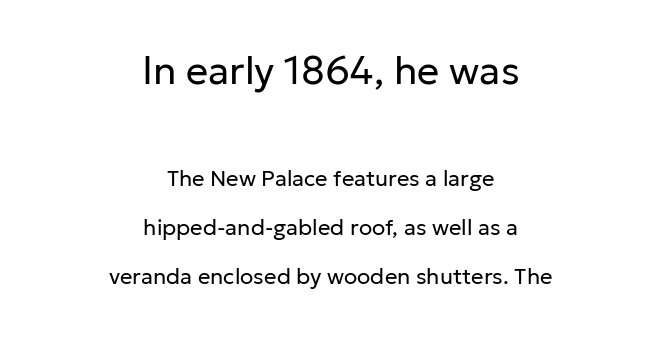
{"serif": "no", "italic": "no", "bold": "no", "weight": "regular", "width": "normal", "stroke_contrast": "low", "x_height": "medium", "monospaced": "no", "underline": "no", "align": "center", "line_spacing": "loose", "line_spacing_ratio": 2.24, "letter_spacing": "normal", "letter_spacing_em": 0.0, "larger_block": "first", "size_ratio": 1.77, "glyph_px": 39}
